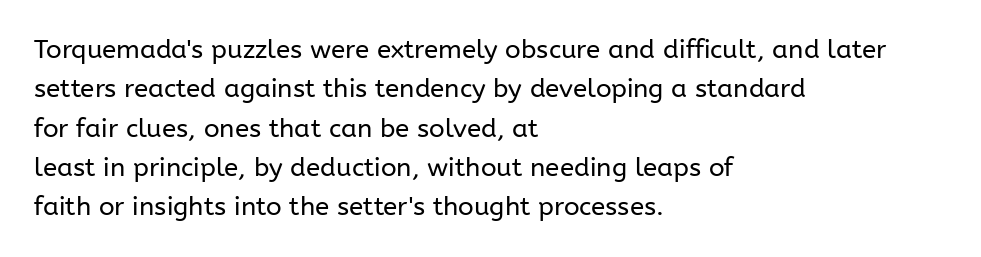
{"italic": "no", "bold": "no", "underline": "no", "align": "left", "line_spacing": "normal", "line_spacing_ratio": 1.51, "letter_spacing": "normal", "letter_spacing_em": 0.0, "glyph_px": 26}
